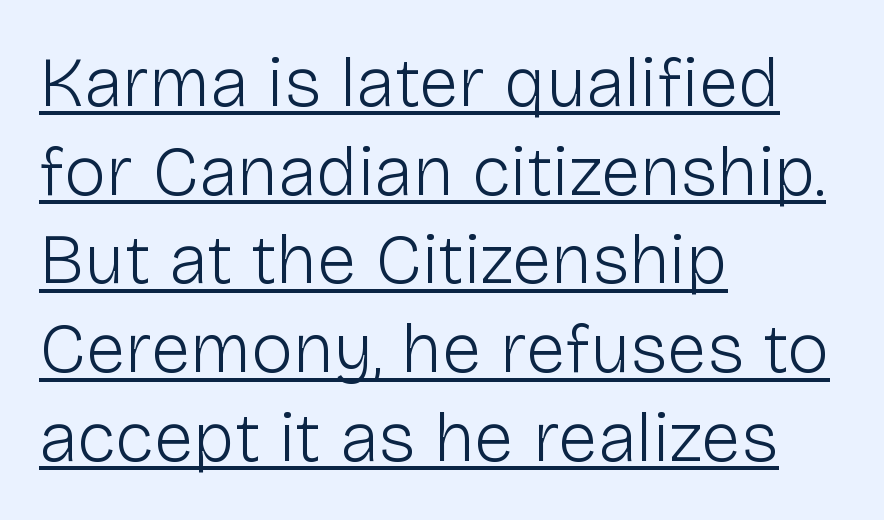
{"serif": "no", "italic": "no", "bold": "no", "weight": "light", "width": "normal", "stroke_contrast": "low", "x_height": "medium", "monospaced": "no", "underline": "yes", "align": "left", "line_spacing": "normal", "line_spacing_ratio": 1.25, "letter_spacing": "normal", "letter_spacing_em": 0.0, "glyph_px": 71}
